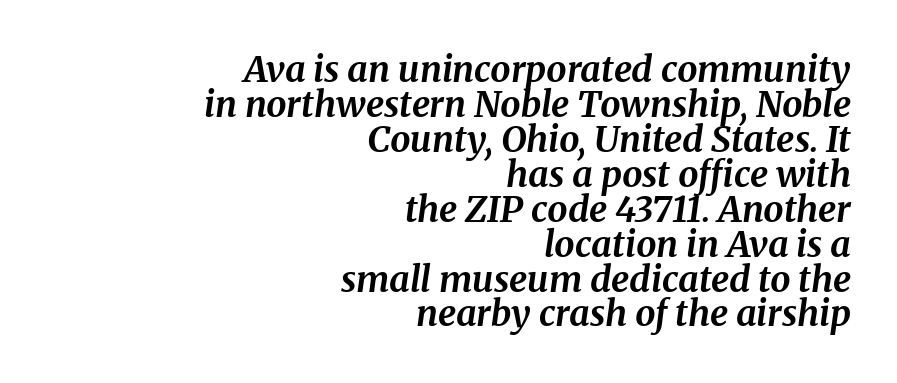
Q: Is the text bold? A: Yes.
Q: Is the text italic (slanted)? A: Yes, it leans right by about 8 degrees.
Q: Is the typeface a serif or a sans-serif typeface? A: Serif.
Q: Is the text underlined? A: No.
Q: How is the paragraph aligned? A: Right-aligned.
Q: Is the spacing between letters normal or unusually wide? A: Normal.
Q: Is the spacing between lines tight, normal or loose? A: Tight.
Q: Width (condensed, normal, or wide)? A: Normal.
Q: Stroke contrast? A: Medium.
Q: x-height? A: Medium.
Q: Monospaced? A: No.
